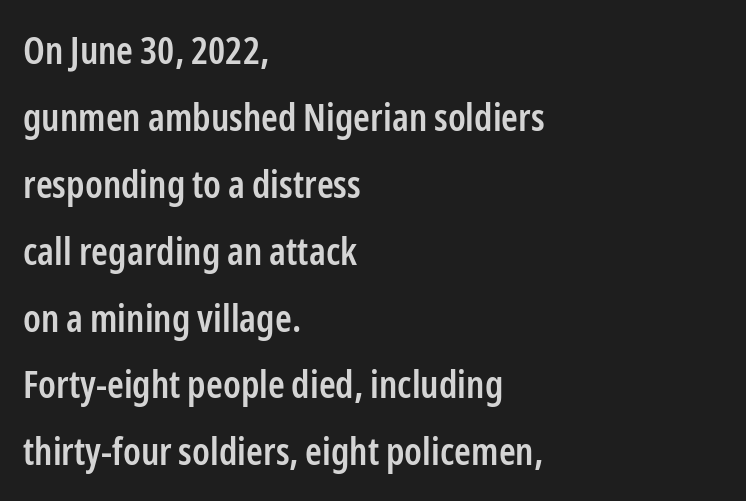
A bare baseline throughout the passage. Do the characters align in a grid? No, the font is proportional. The rendering shows plain stroke endings on the letterforms — a sans-serif design. Students, this is semibold: more ink than regular, less than bold. If you drew a line through each stem, it would be perfectly vertical. Tracking value appears to be zero — textbook default spacing.
